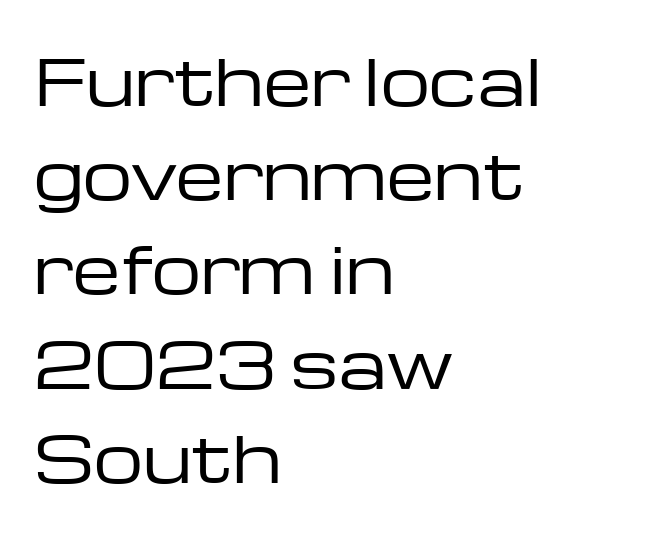
The image shows 62 px regular-weight, wide sans-serif type, upright; set left-aligned, normal line spacing (1.52x), normal letter spacing, not underlined; low stroke contrast and a medium x-height.
